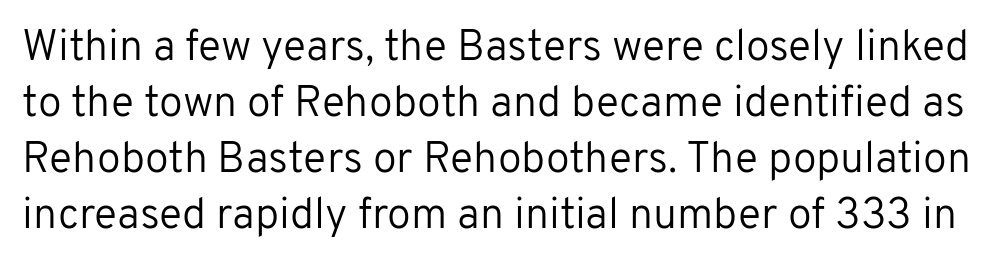
The image shows 43 px regular-weight sans-serif type, upright; set normal line spacing (1.3x), normal letter spacing, not underlined; low stroke contrast and a medium x-height.
